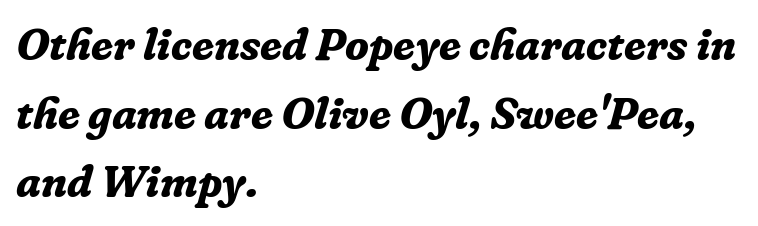
Q: Is the text bold? A: Yes.
Q: Is the text italic (slanted)? A: Yes, it leans right by about 16 degrees.
Q: Is the typeface a serif or a sans-serif typeface? A: Serif.
Q: Is the text underlined? A: No.
Q: How is the paragraph aligned? A: Left-aligned.
Q: Is the spacing between letters normal or unusually wide? A: Normal.
Q: Is the spacing between lines tight, normal or loose? A: Normal.
Q: Width (condensed, normal, or wide)? A: Normal.
Q: Stroke contrast? A: Low.
Q: x-height? A: Medium.
Q: Monospaced? A: No.
